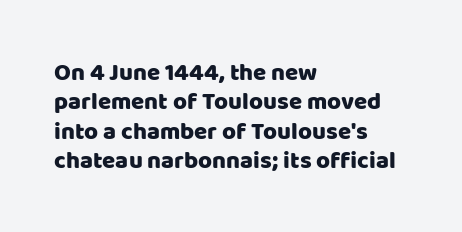
{"italic": "no", "underline": "no", "align": "left", "line_spacing_ratio": 1.22, "letter_spacing": "normal", "letter_spacing_em": 0.0, "glyph_px": 24}
